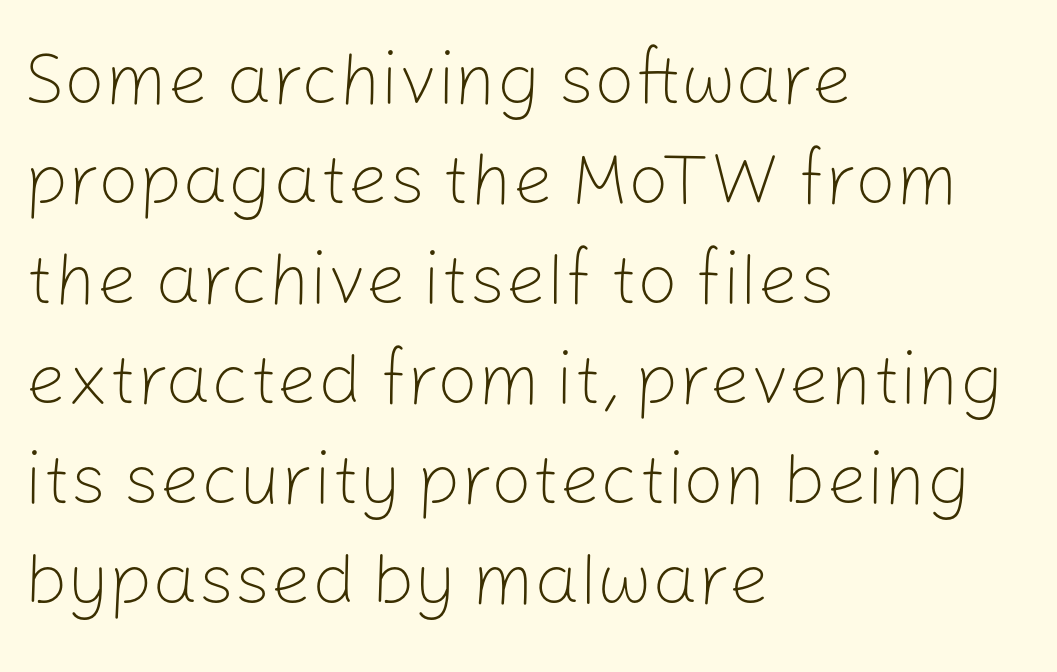
Each letter keeps its own natural width here, so spacing adapts to shape. Compared with a centered layout, this one pins lines to the left instead. Is there much room between lines? A standard amount, neither cramped nor airy. The face looks like a standard text weight, possibly lighter. Caption: standard tracking, unaltered. You can tell from the bare stems that sans-serif type was used.
